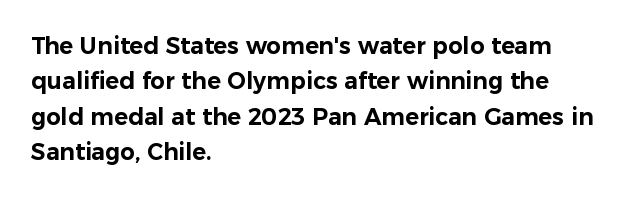
{"italic": "no", "underline": "no", "align": "left", "line_spacing": "normal", "line_spacing_ratio": 1.54, "letter_spacing": "normal", "letter_spacing_em": 0.0, "glyph_px": 23}
